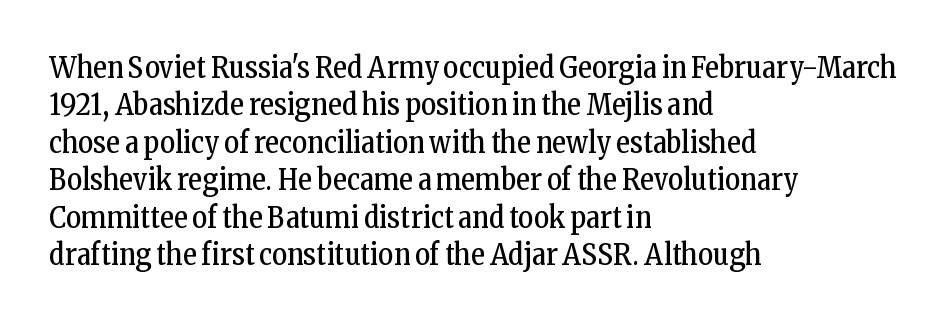
Font category for this specimen: serif. All the whitespace from short lines collects on the right. Do the letters lean? They stand straight. Unmarked baselines from the first word to the last.
